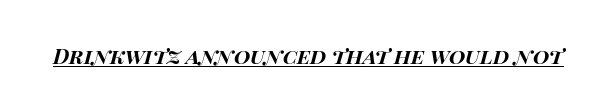
{"italic": "yes", "lean": "right", "slant_degrees": 15, "bold": "yes", "underline": "yes", "letter_spacing": "normal", "letter_spacing_em": 0.0, "glyph_px": 21}
